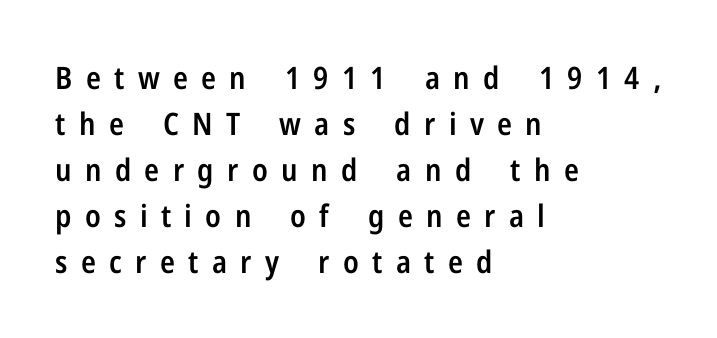
Q: Is the text bold? A: Semi-bold.
Q: Is the text italic (slanted)? A: No, it is upright.
Q: Is the typeface a serif or a sans-serif typeface? A: Sans-serif.
Q: Is the text underlined? A: No.
Q: How is the paragraph aligned? A: Left-aligned.
Q: Is the spacing between letters normal or unusually wide? A: Unusually wide.
Q: Is the spacing between lines tight, normal or loose? A: Normal.
Q: Width (condensed, normal, or wide)? A: Condensed.
Q: Stroke contrast? A: Low.
Q: x-height? A: Medium.
Q: Monospaced? A: No.
